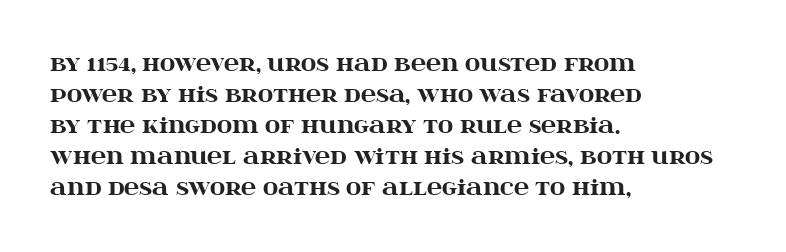
{"italic": "no", "bold": "yes", "underline": "no", "align": "left", "line_spacing": "normal", "line_spacing_ratio": 1.48, "letter_spacing": "normal", "letter_spacing_em": 0.0, "glyph_px": 21}
